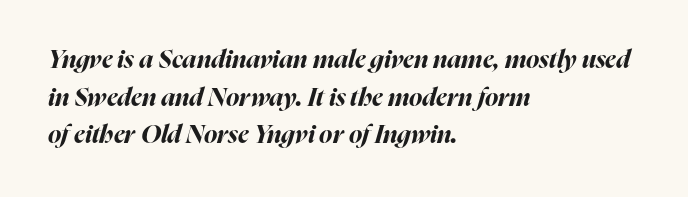
Each new line begins a customary step beneath the previous one. Each glyph is drawn with heavy, bold strokes. Teacher's note: observe the even left margin — that is flush-left alignment. These lines were composed using italics. Nobody drew a line under any word here. Short note: letters normally spaced.
